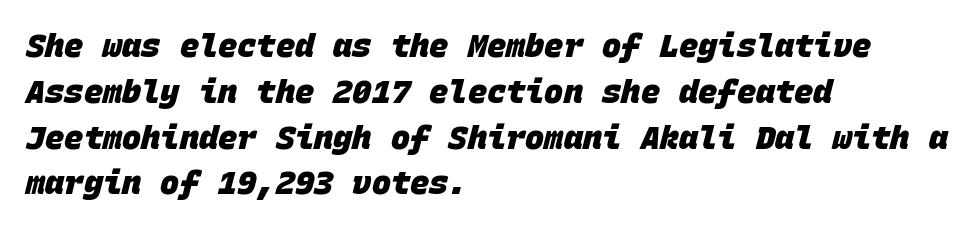
The image shows 32 px heavy sans-serif type, monospaced; set left-aligned, normal line spacing (1.43x), normal letter spacing, not underlined; low stroke contrast and a large x-height.
